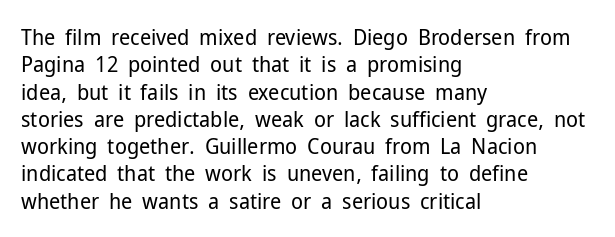
{"italic": "no", "bold": "no", "underline": "no", "align": "left", "line_spacing_ratio": 1.24, "letter_spacing": "normal", "letter_spacing_em": 0.0, "glyph_px": 22}
